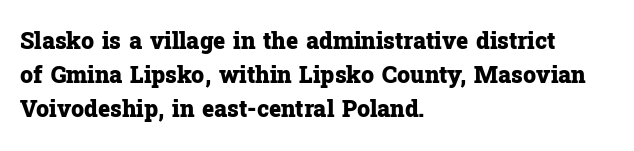
Bold? Absolutely — the strokes are thick and heavy. The setting favours the left margin, as ordinary paragraphs usually do. The font's upright variant was chosen for this text. A bare baseline throughout the passage. Vertical spacing — default.
